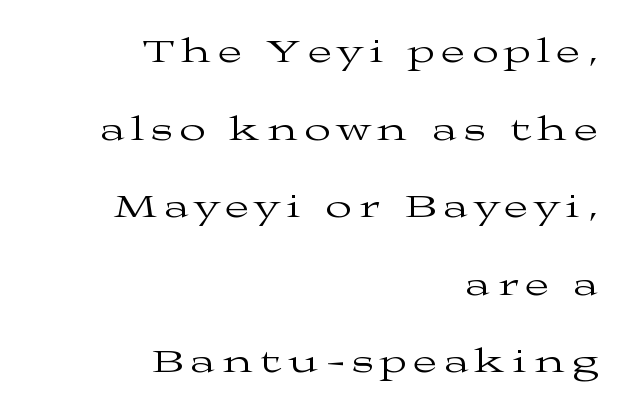
Compared with a typical body face, this is equally light or lighter still. The paragraph has a hard right edge and a soft left edge. Upright lettering throughout. Only glyphs here, with clear space below each row. Observe the serifs anchoring each vertical stroke in this sample. The type is letterspaced generously, with wide tracking.
